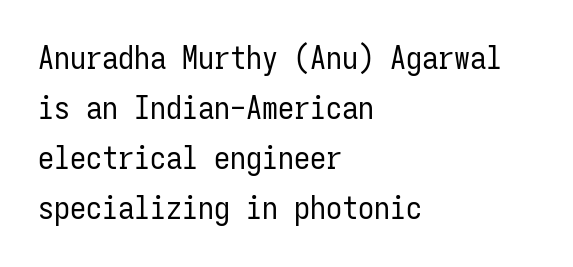
The image shows 32 px regular-weight, condensed sans-serif type, upright, monospaced; set left-aligned, normal line spacing (1.56x), normal letter spacing, not underlined; low stroke contrast and a medium x-height.
